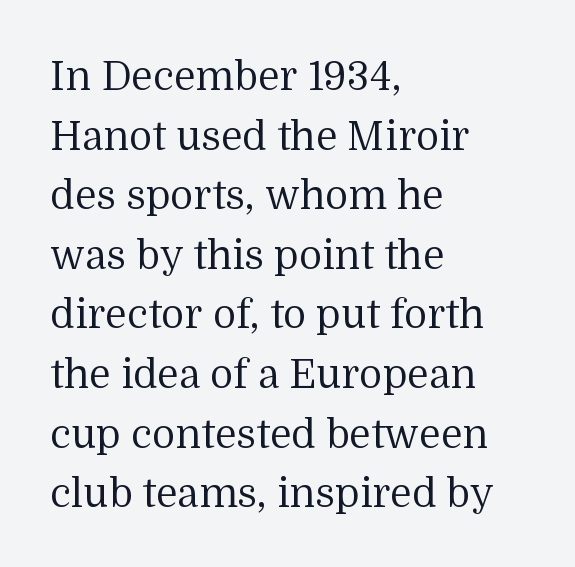
The image shows 40 px regular-weight serif type, upright; set left-aligned, normal line spacing (1.49x), normal letter spacing, not underlined; medium stroke contrast and a medium x-height.
